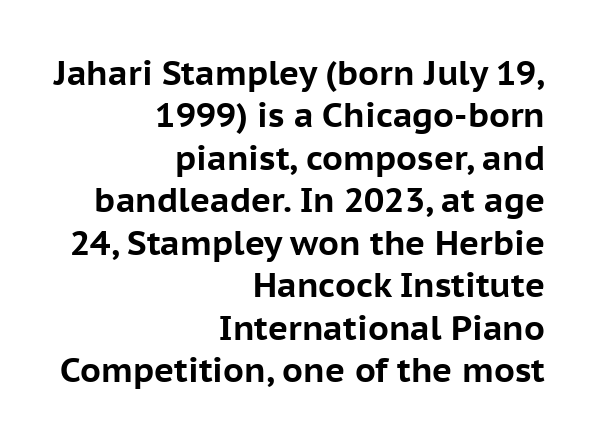
Quick note: not italic, upright. The characters look thick and weighty, a clear bold. Proportional: the letters do not fall into vertical columns. The vertical gap from one line to the next is medium. Each line ends at the same right margin while the left side varies.
